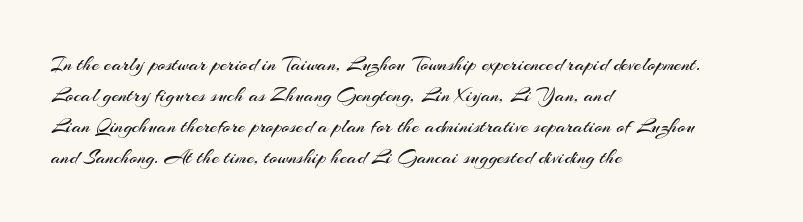
The image shows 21 px text type; set left-aligned, normal line spacing (1.47x), normal letter spacing, not underlined.
